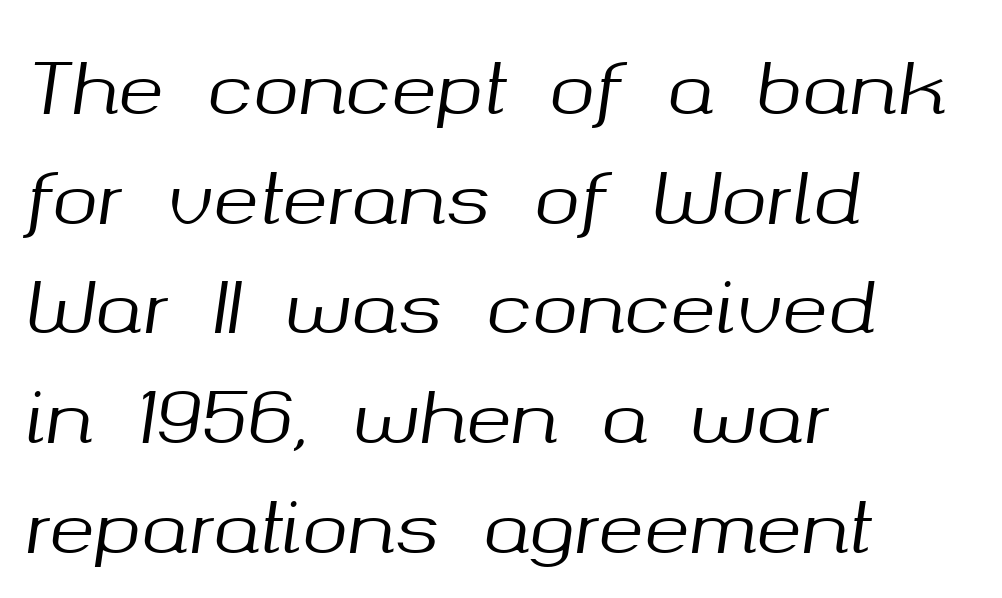
Q: Is the text italic (slanted)? A: Yes, it leans right by about 8 degrees.
Q: Is the text underlined? A: No.
Q: How is the paragraph aligned? A: Left-aligned.
Q: Is the spacing between letters normal or unusually wide? A: Normal.
Q: Is the spacing between lines tight, normal or loose? A: Normal.
Q: Width (condensed, normal, or wide)? A: Normal.
Q: Stroke contrast? A: Medium.
Q: x-height? A: Medium.
Q: Monospaced? A: No.
